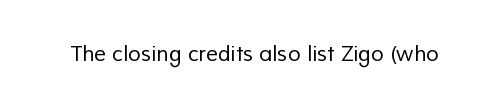
{"bold": "no", "underline": "no", "letter_spacing": "normal", "letter_spacing_em": 0.0, "glyph_px": 21}
